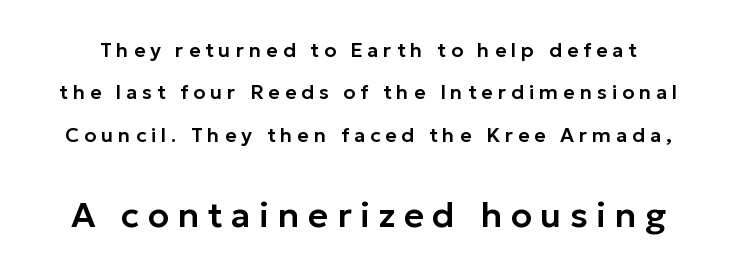
The image shows 35 px sans-serif type, upright; set loose line spacing (2.12x), unusually wide letter spacing (+0.24 em), not underlined; the second (bottom) block is 1.75x larger; low stroke contrast and a medium x-height.
